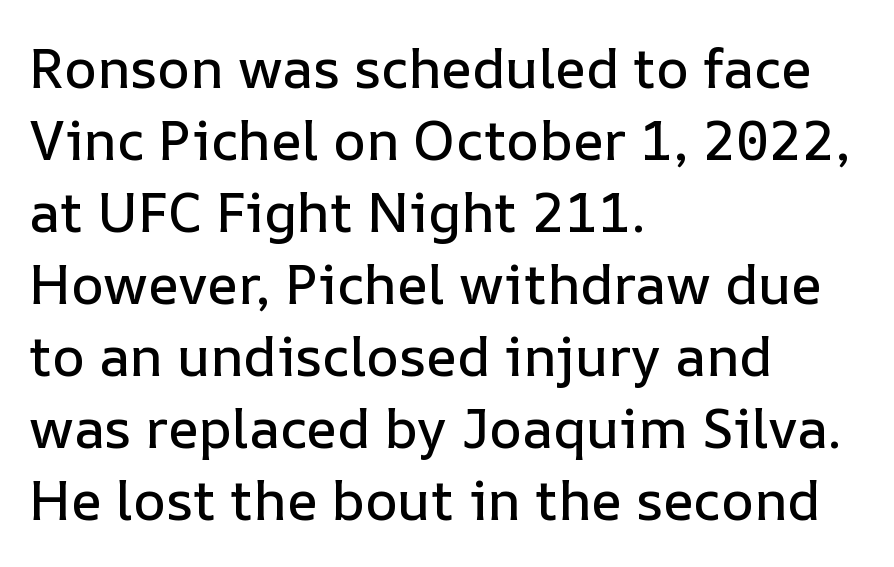
The image shows 55 px text type, upright; set left-aligned, normal line spacing (1.31x), normal letter spacing, not underlined; low stroke contrast and a medium x-height.
